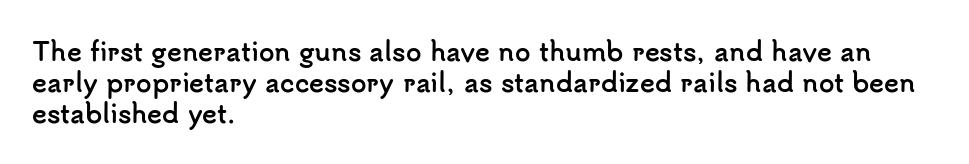
{"italic": "no", "bold": "yes", "underline": "no", "align": "left", "line_spacing": "normal", "line_spacing_ratio": 1.25, "letter_spacing": "normal", "letter_spacing_em": 0.0, "glyph_px": 25}
